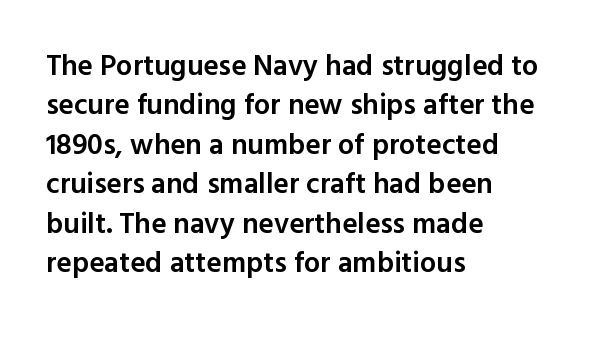
{"serif": "no", "italic": "no", "bold": "semi", "weight": "semibold", "width": "normal", "x_height": "medium", "monospaced": "no", "underline": "no", "align": "left", "line_spacing": "normal", "line_spacing_ratio": 1.36, "letter_spacing": "normal", "letter_spacing_em": 0.0, "glyph_px": 29}
